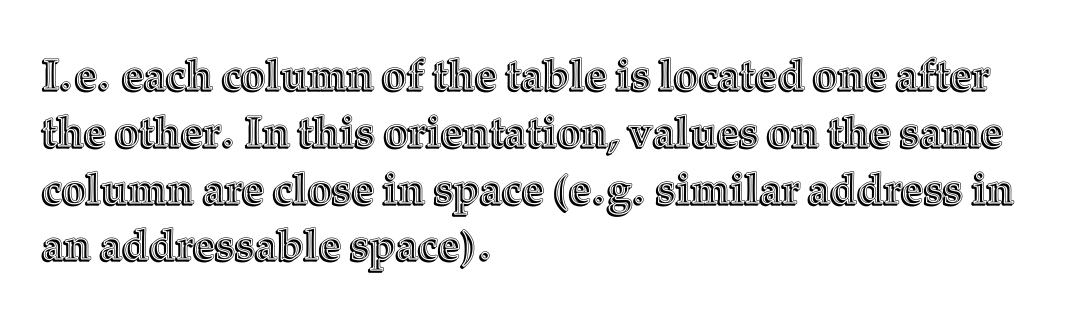
{"italic": "no", "width": "normal", "x_height": "medium", "monospaced": "no", "underline": "no", "align": "left", "line_spacing": "normal", "line_spacing_ratio": 1.32, "letter_spacing": "normal", "letter_spacing_em": 0.0, "glyph_px": 43}
